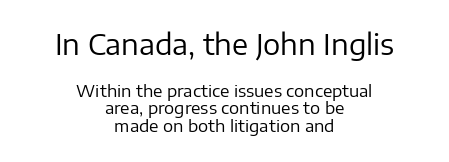
{"serif": "no", "italic": "no", "bold": "no", "weight": "regular", "width": "normal", "stroke_contrast": "low", "x_height": "medium", "monospaced": "no", "underline": "no", "align": "center", "line_spacing": "tight", "line_spacing_ratio": 1.05, "letter_spacing": "normal", "letter_spacing_em": 0.0, "larger_block": "first", "size_ratio": 1.71, "glyph_px": 29}
